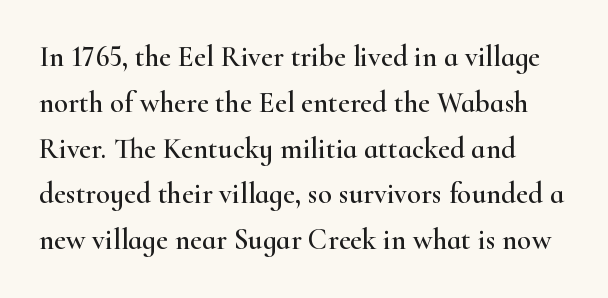
Q: Is the text italic (slanted)? A: No, it is upright.
Q: Is the typeface a serif or a sans-serif typeface? A: Serif.
Q: Is the text underlined? A: No.
Q: How is the paragraph aligned? A: Left-aligned.
Q: Is the spacing between letters normal or unusually wide? A: Normal.
Q: Is the spacing between lines tight, normal or loose? A: Normal.
Q: Width (condensed, normal, or wide)? A: Wide.
Q: Stroke contrast? A: High.
Q: x-height? A: Small.
Q: Monospaced? A: No.
